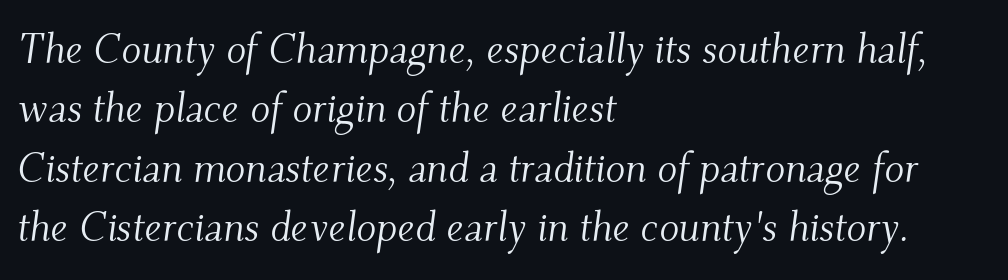
This is serif lettering, the kind often seen in printed books. The area under the type is left untouched. Emphasis-style slanted type is in use. You could not count columns in this text — the font is proportionally spaced. The font sits on the lighter half of the weight spectrum, regular included. You could call the tracking neutral — neither tight nor loose.
